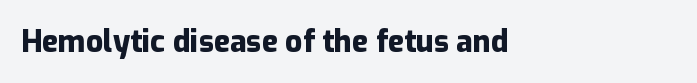
A typesetter would call this proportional, since set widths differ per character. Serif or sans? Sans — the stroke terminals are bare. Posture: vertical. Heft: maximum for text — a bold.
